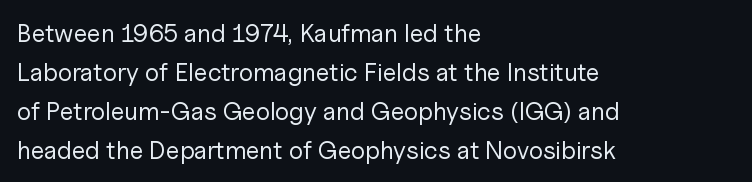
The space between consecutive lines is moderate. In terms of letterspacing, this is plain default setting. This rendering features lettering with no underline. Is the stroke heavy? The answer is a plain regular-or-lighter.
